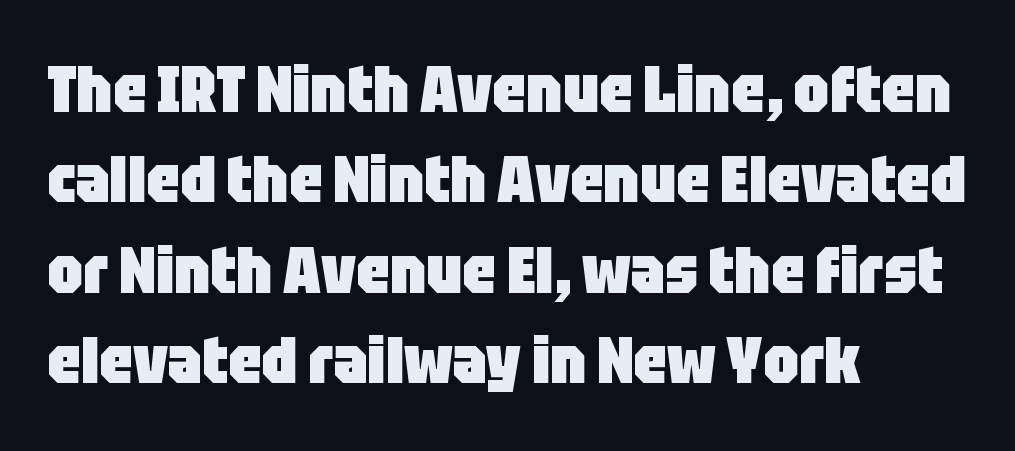
The image shows 65 px heavy, condensed sans-serif type, upright; set left-aligned, normal line spacing (1.39x), normal letter spacing, not underlined; low stroke contrast and a large x-height.
